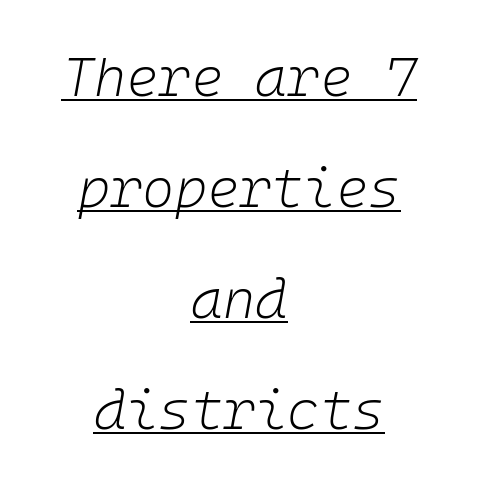
Q: Is the text bold? A: No.
Q: Is the text italic (slanted)? A: Yes, it leans right by about 10 degrees.
Q: Is the text underlined? A: Yes.
Q: How is the paragraph aligned? A: Centered.
Q: Is the spacing between letters normal or unusually wide? A: Normal.
Q: Is the spacing between lines tight, normal or loose? A: Loose.
Q: Width (condensed, normal, or wide)? A: Normal.
Q: Stroke contrast? A: Low.
Q: x-height? A: Medium.
